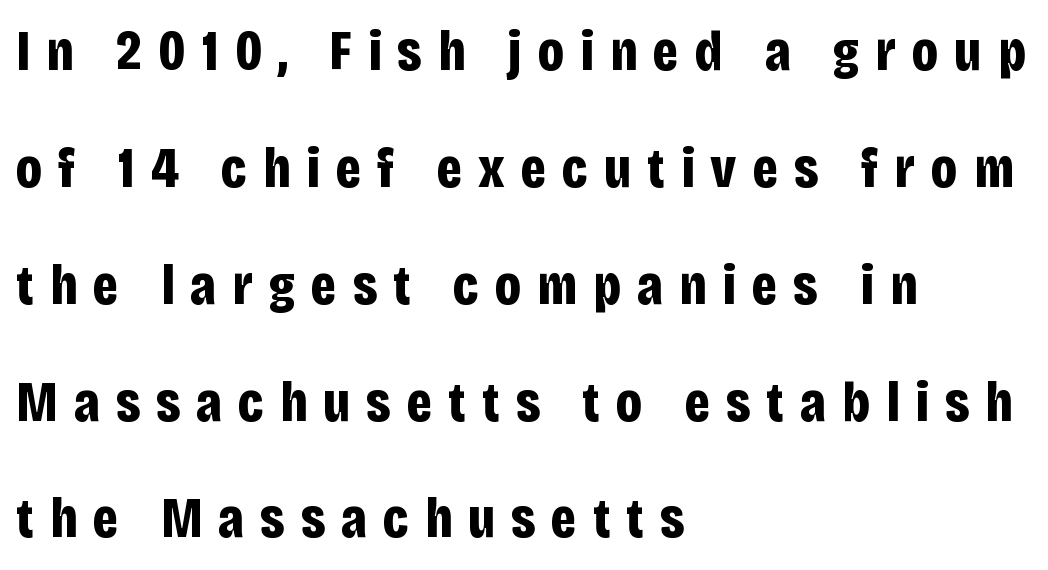
The image shows 57 px bold, condensed sans-serif type, upright; set left-aligned, loose line spacing (2.05x), unusually wide letter spacing (+0.28 em), not underlined; low stroke contrast and a large x-height.
